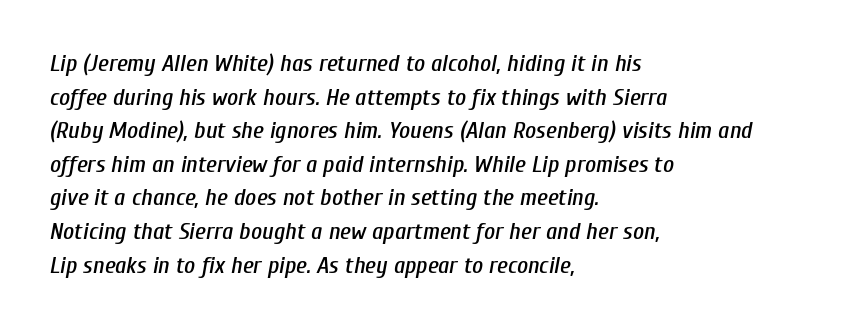
The image shows 24 px text type, italic (leaning right); set left-aligned, normal line spacing (1.4x), normal letter spacing, not underlined.
